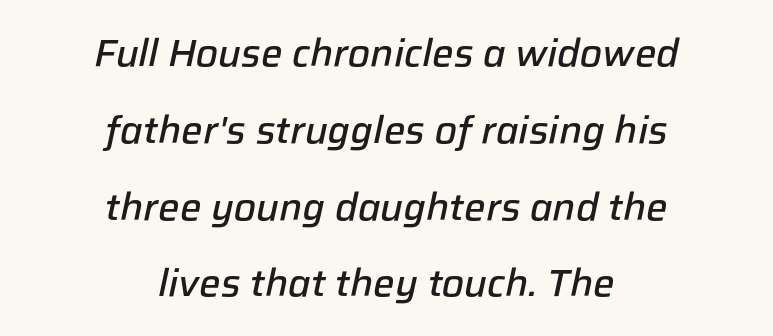
{"italic": "yes", "lean": "right", "slant_degrees": 12, "bold": "semi", "weight": "semibold", "width": "normal", "stroke_contrast": "low", "x_height": "medium", "monospaced": "no", "underline": "no", "align": "center", "line_spacing": "loose", "line_spacing_ratio": 2.02, "letter_spacing": "normal", "letter_spacing_em": 0.0, "glyph_px": 38}
